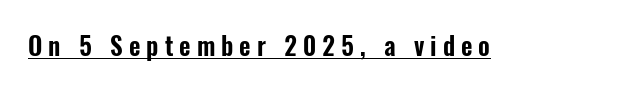
Each line of the rendering has a horizontal stroke beneath the glyphs. There is plenty of visible air inserted between adjacent glyphs. Posture: straight, roman, zero tilt.
